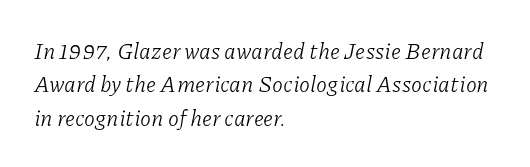
The image shows 22 px text type, italic (leaning right); set left-aligned, normal line spacing (1.52x), normal letter spacing, not underlined.
